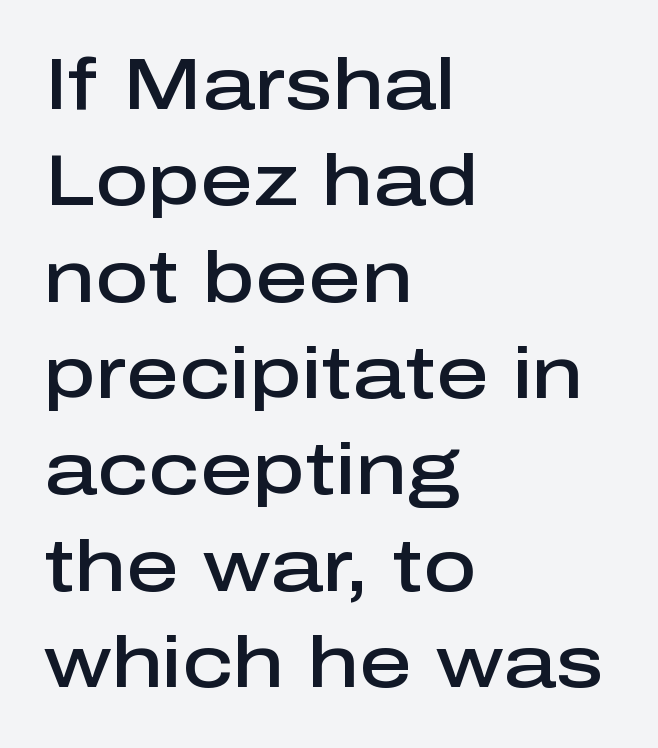
Q: Is the text bold? A: Semi-bold.
Q: Is the text italic (slanted)? A: No, it is upright.
Q: Is the typeface a serif or a sans-serif typeface? A: Sans-serif.
Q: Is the text underlined? A: No.
Q: How is the paragraph aligned? A: Left-aligned.
Q: Is the spacing between letters normal or unusually wide? A: Normal.
Q: Is the spacing between lines tight, normal or loose? A: Normal.
Q: Width (condensed, normal, or wide)? A: Normal.
Q: Stroke contrast? A: Low.
Q: x-height? A: Medium.
Q: Monospaced? A: No.
